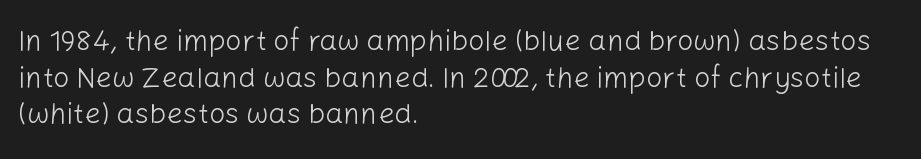
Alignment: flush left. Is the stroke heavy? The answer is a plain regular-or-lighter. These lines are rendered in a variable-pitch font. Lines of text with bare space underneath. Does extra space separate the letters? No, they use regular spacing.
